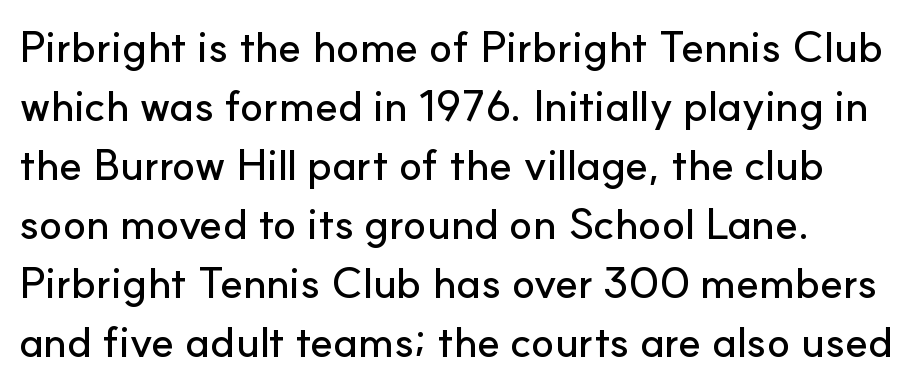
Q: Is the text italic (slanted)? A: No, it is upright.
Q: Is the typeface a serif or a sans-serif typeface? A: Sans-serif.
Q: Is the text underlined? A: No.
Q: Is the spacing between letters normal or unusually wide? A: Normal.
Q: Is the spacing between lines tight, normal or loose? A: Normal.
Q: Width (condensed, normal, or wide)? A: Normal.
Q: Stroke contrast? A: Low.
Q: x-height? A: Small.
Q: Monospaced? A: No.
